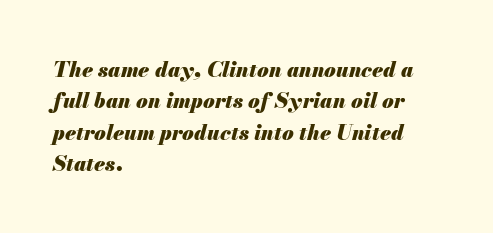
Q: Is the text bold? A: Yes.
Q: Is the text italic (slanted)? A: Yes, it leans right by about 13 degrees.
Q: Is the text underlined? A: No.
Q: How is the paragraph aligned? A: Left-aligned.
Q: Is the spacing between letters normal or unusually wide? A: Normal.
Q: Is the spacing between lines tight, normal or loose? A: Normal.
